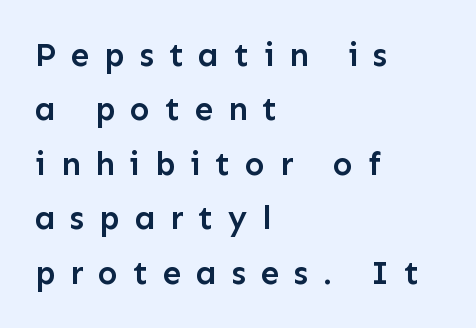
Q: Is the text bold? A: Semi-bold.
Q: Is the text italic (slanted)? A: No, it is upright.
Q: Is the typeface a serif or a sans-serif typeface? A: Sans-serif.
Q: Is the text underlined? A: No.
Q: How is the paragraph aligned? A: Left-aligned.
Q: Is the spacing between letters normal or unusually wide? A: Unusually wide.
Q: Is the spacing between lines tight, normal or loose? A: Normal.
Q: Width (condensed, normal, or wide)? A: Normal.
Q: Stroke contrast? A: Low.
Q: x-height? A: Medium.
Q: Monospaced? A: No.
